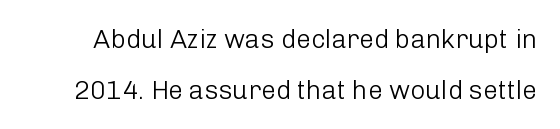
Q: Is the text bold? A: No.
Q: Is the text italic (slanted)? A: No, it is upright.
Q: Is the text underlined? A: No.
Q: Is the spacing between letters normal or unusually wide? A: Normal.
Q: Is the spacing between lines tight, normal or loose? A: Loose.
